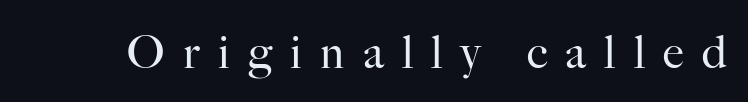
This reads as an unemphasized weight, regular at the heaviest. Letter spacing: wide. Observe the serifs anchoring each vertical stroke in this sample. When letters stand straight like this, we call the style roman or upright. This sample has the flowing, uneven cadence of proportional lettering. Underline: absent.
